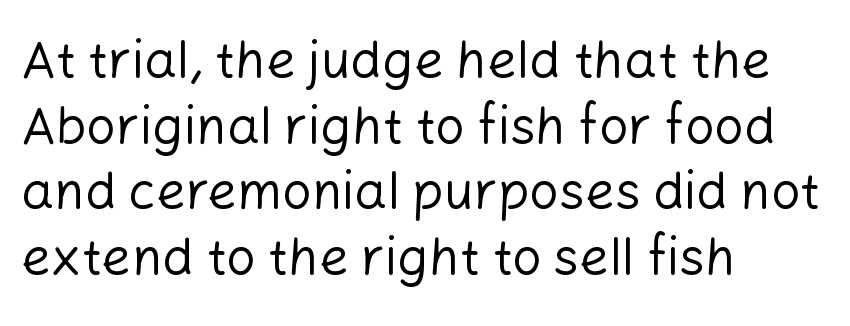
{"serif": "no", "italic": "no", "bold": "no", "weight": "regular", "width": "normal", "stroke_contrast": "low", "x_height": "medium", "monospaced": "no", "underline": "no", "align": "left", "line_spacing": "normal", "line_spacing_ratio": 1.26, "letter_spacing": "normal", "letter_spacing_em": 0.0, "glyph_px": 52}
